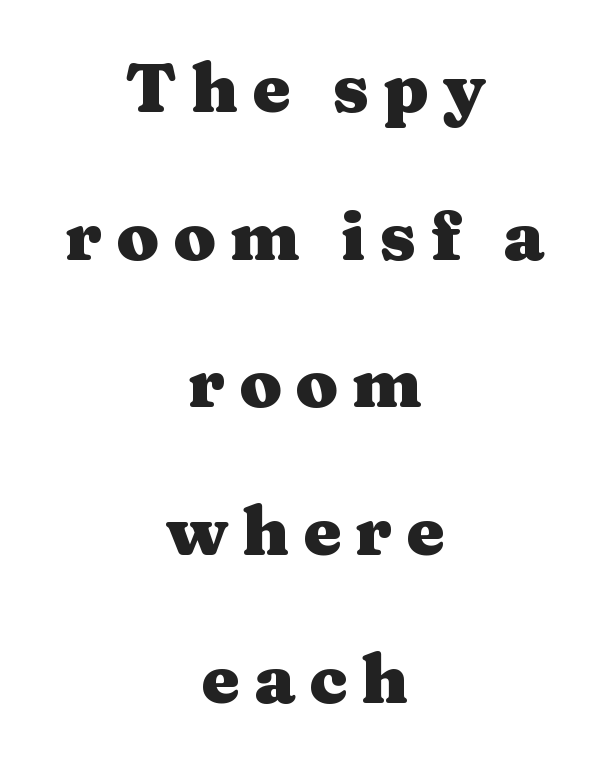
{"serif": "yes", "italic": "no", "bold": "yes", "weight": "heavy", "width": "wide", "stroke_contrast": "medium", "x_height": "medium", "monospaced": "no", "underline": "no", "align": "center", "line_spacing": "loose", "line_spacing_ratio": 2.14, "letter_spacing": "wide", "letter_spacing_em": 0.2, "glyph_px": 69}
